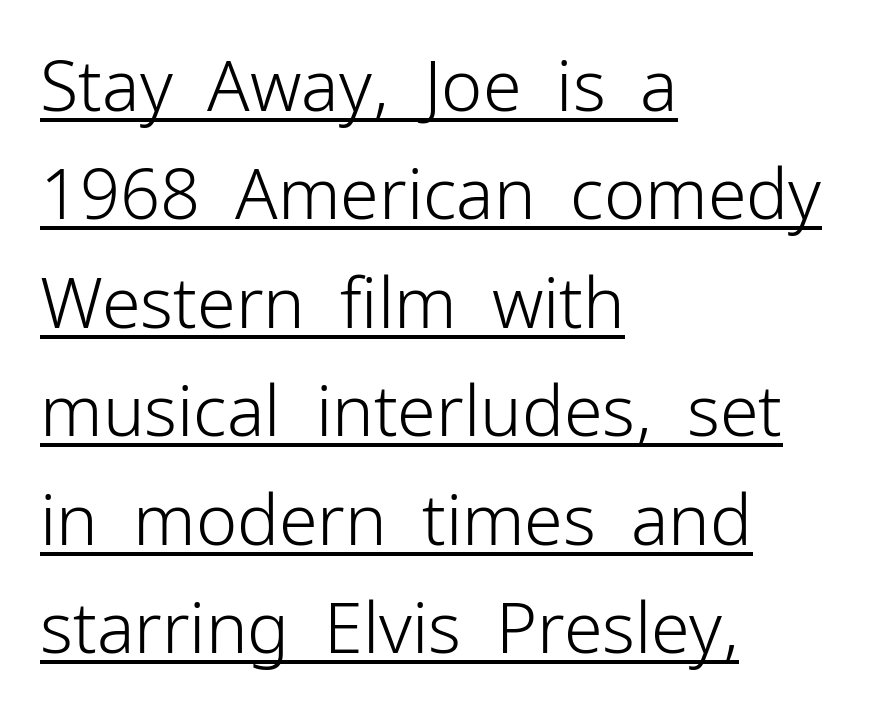
Look at the tracking — it's just the regular setting, nothing added. Upright lettering throughout. Think of a printed novel: that variable character pitch is what you see here. Layout note: lines flush left.
